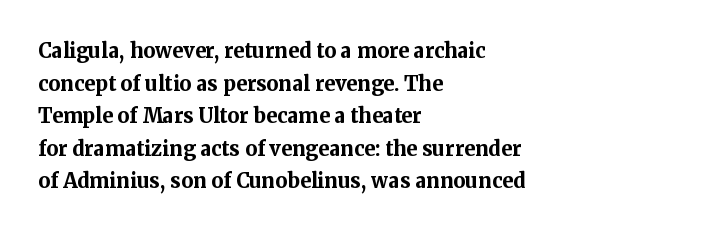
{"italic": "no", "bold": "yes", "underline": "no", "align": "left", "line_spacing": "normal", "line_spacing_ratio": 1.63, "letter_spacing": "normal", "letter_spacing_em": 0.0, "glyph_px": 20}
